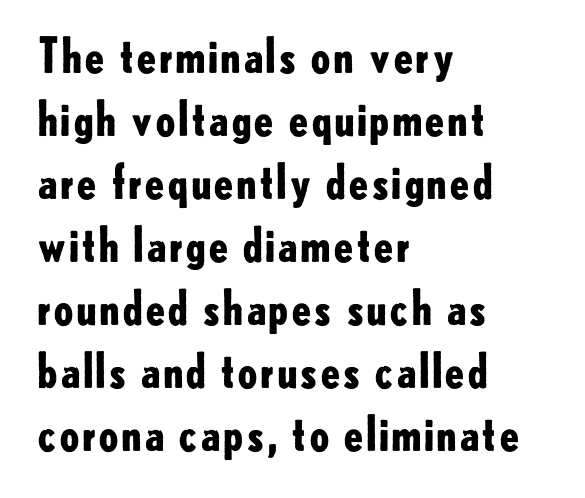
{"serif": "no", "italic": "no", "bold": "yes", "weight": "bold", "width": "normal", "stroke_contrast": "low", "x_height": "small", "monospaced": "no", "underline": "no", "align": "left", "line_spacing": "normal", "line_spacing_ratio": 1.34, "letter_spacing": "normal", "letter_spacing_em": 0.0, "glyph_px": 47}
